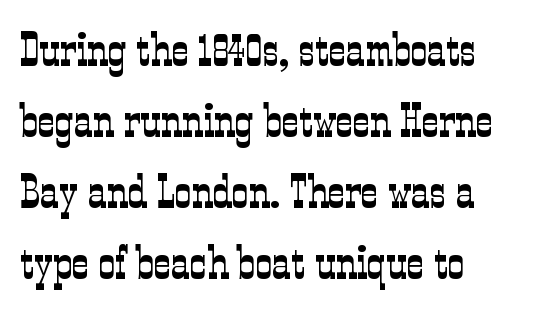
Is the block centered? No — it sits flush against the left margin. Do the characters align in a grid? No, the font is proportional. Inter-character spacing is left at the font's built-in metrics. The passage shown stacks its lines at a standard gap. A clean baseline with only descenders dipping below it.
